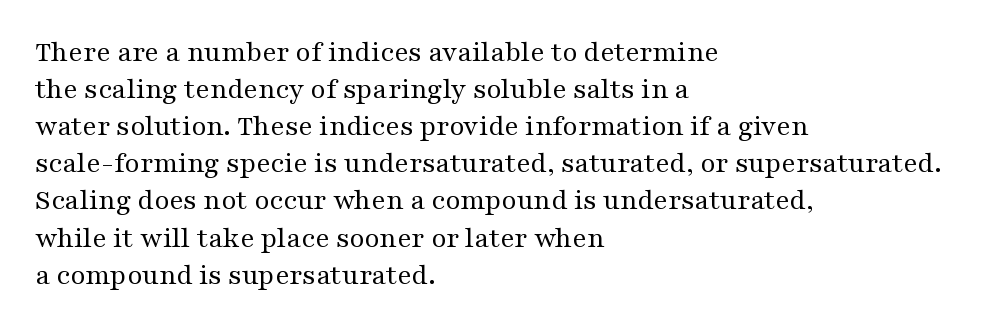
Q: Is the text bold? A: No.
Q: Is the text italic (slanted)? A: No, it is upright.
Q: Is the typeface a serif or a sans-serif typeface? A: Serif.
Q: Is the text underlined? A: No.
Q: How is the paragraph aligned? A: Left-aligned.
Q: Is the spacing between letters normal or unusually wide? A: Normal.
Q: Is the spacing between lines tight, normal or loose? A: Normal.
Q: Width (condensed, normal, or wide)? A: Wide.
Q: Stroke contrast? A: Medium.
Q: x-height? A: Medium.
Q: Monospaced? A: No.
